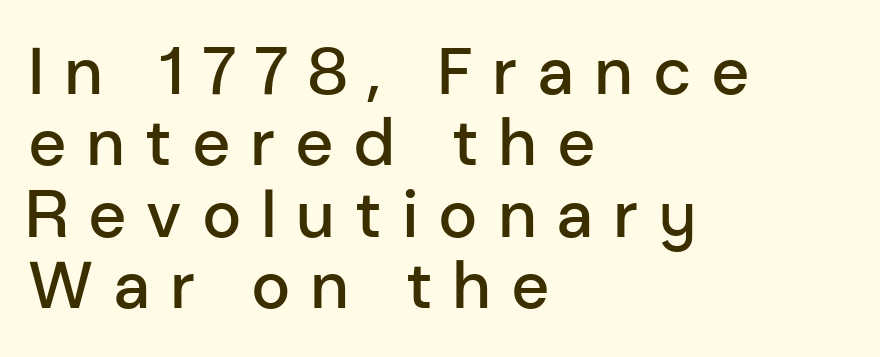
Q: Is the text bold? A: Semi-bold.
Q: Is the text italic (slanted)? A: No, it is upright.
Q: Is the typeface a serif or a sans-serif typeface? A: Sans-serif.
Q: Is the text underlined? A: No.
Q: How is the paragraph aligned? A: Left-aligned.
Q: Is the spacing between letters normal or unusually wide? A: Unusually wide.
Q: Is the spacing between lines tight, normal or loose? A: Tight.
Q: Width (condensed, normal, or wide)? A: Normal.
Q: Stroke contrast? A: Low.
Q: x-height? A: Medium.
Q: Monospaced? A: No.
